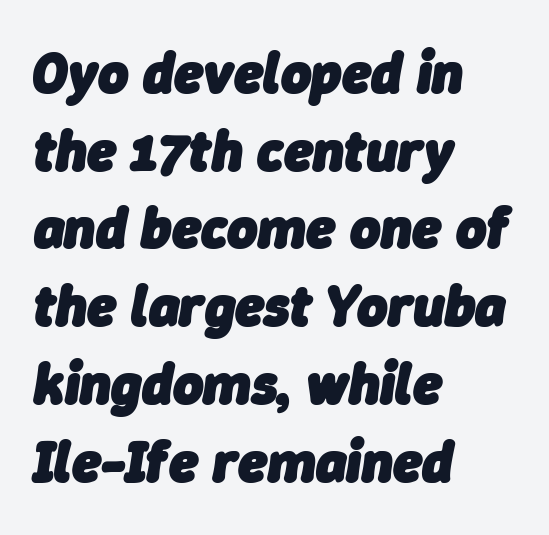
The image shows 58 px heavy type, italic (leaning right); set left-aligned, normal line spacing (1.34x), normal letter spacing, not underlined; low stroke contrast and a medium x-height.
